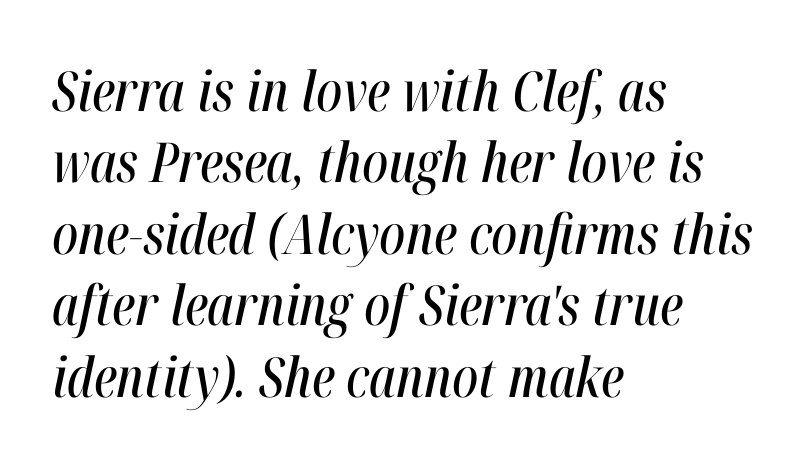
Q: Is the text italic (slanted)? A: Yes, it leans right by about 12 degrees.
Q: Is the text underlined? A: No.
Q: How is the paragraph aligned? A: Left-aligned.
Q: Is the spacing between letters normal or unusually wide? A: Normal.
Q: Is the spacing between lines tight, normal or loose? A: Normal.
Q: Width (condensed, normal, or wide)? A: Condensed.
Q: Stroke contrast? A: High.
Q: x-height? A: Medium.
Q: Monospaced? A: No.
